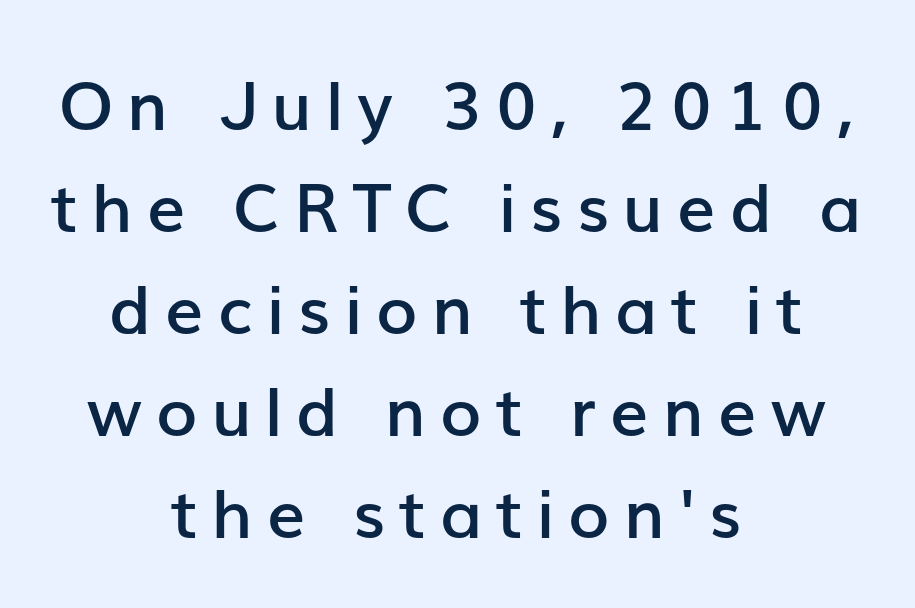
The horizontal fit of the characters is loose and conspicuously gappy. The vertical gap from one line to the next is medium. Think of a printed novel: that variable character pitch is what you see here. The face used here is a sans, in the tradition of grotesques and geometrics. Casual observation: everything's sitting right in the middle.
